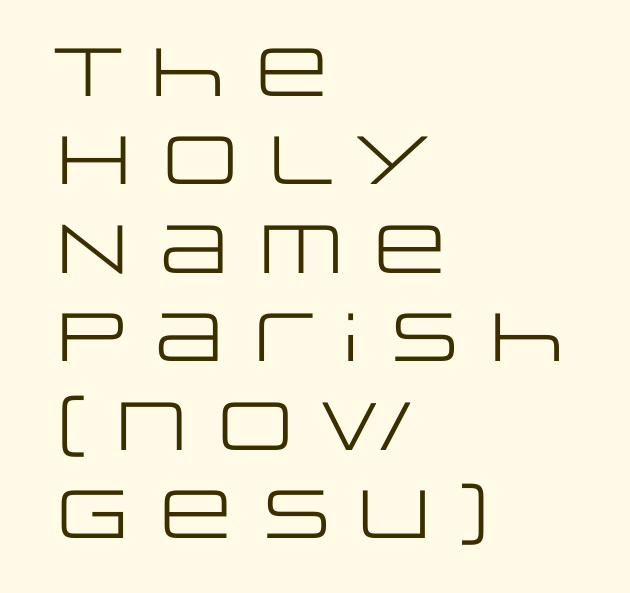
The image shows 68 px regular-weight, wide sans-serif type, upright; set left-aligned, normal line spacing (1.3x), normal letter spacing, not underlined; low stroke contrast and a large x-height.
